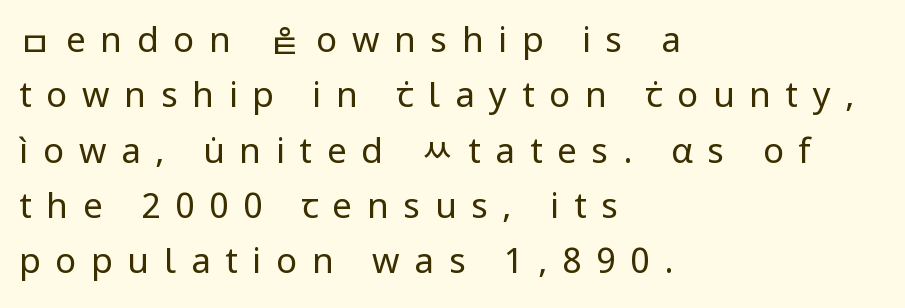
Q: Is the text bold? A: No.
Q: Is the text italic (slanted)? A: No, it is upright.
Q: Is the typeface a serif or a sans-serif typeface? A: Sans-serif.
Q: Is the text underlined? A: No.
Q: How is the paragraph aligned? A: Left-aligned.
Q: Is the spacing between letters normal or unusually wide? A: Unusually wide.
Q: Is the spacing between lines tight, normal or loose? A: Normal.
Q: Width (condensed, normal, or wide)? A: Normal.
Q: Stroke contrast? A: Low.
Q: x-height? A: Medium.
Q: Monospaced? A: No.
